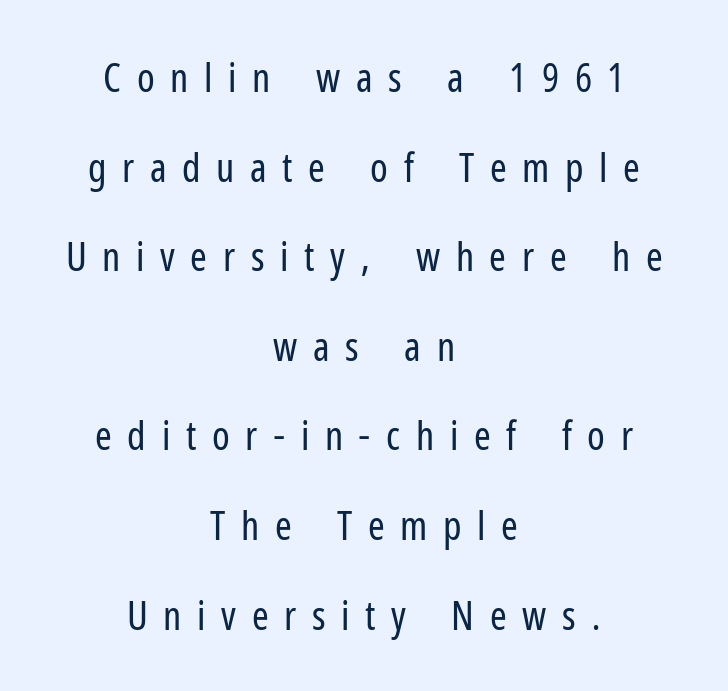
The image shows 40 px regular-weight, condensed sans-serif type, upright; set centered, loose line spacing (2.24x), unusually wide letter spacing (+0.39 em), not underlined; low stroke contrast and a medium x-height.
